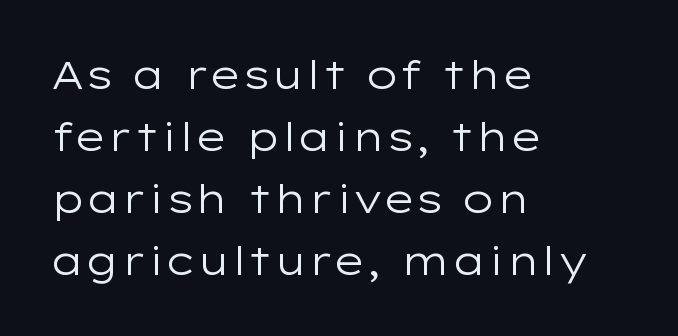
Q: Is the text bold? A: No.
Q: Is the text italic (slanted)? A: No, it is upright.
Q: Is the typeface a serif or a sans-serif typeface? A: Sans-serif.
Q: Is the text underlined? A: No.
Q: How is the paragraph aligned? A: Left-aligned.
Q: Is the spacing between letters normal or unusually wide? A: Normal.
Q: Is the spacing between lines tight, normal or loose? A: Normal.
Q: Width (condensed, normal, or wide)? A: Wide.
Q: Stroke contrast? A: Low.
Q: x-height? A: Medium.
Q: Monospaced? A: No.
